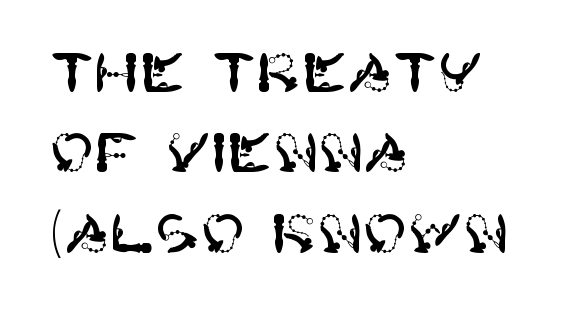
Q: Is the text italic (slanted)? A: No, it is upright.
Q: Is the typeface a serif or a sans-serif typeface? A: Sans-serif.
Q: Is the text underlined? A: No.
Q: How is the paragraph aligned? A: Left-aligned.
Q: Is the spacing between letters normal or unusually wide? A: Normal.
Q: Is the spacing between lines tight, normal or loose? A: Normal.
Q: Width (condensed, normal, or wide)? A: Normal.
Q: Stroke contrast? A: High.
Q: x-height? A: Large.
